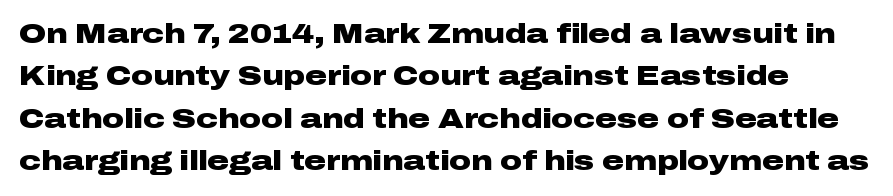
Each row of text sits above clean, open space. This block has exactly the height ordinary leading produces. Typographic density is high because the face is bold. The face used here is rendered with its standard letterfit. Unlike italic type, these characters show no tilt at all.
